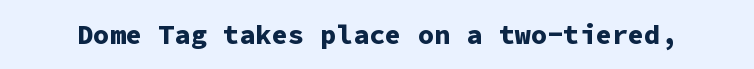
{"italic": "no", "bold": "yes", "underline": "no", "letter_spacing": "normal", "letter_spacing_em": 0.0, "glyph_px": 27}
